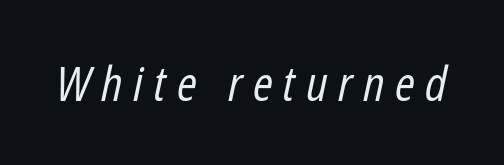
Q: Is the text bold? A: No.
Q: Is the text italic (slanted)? A: Yes, it leans right by about 12 degrees.
Q: Is the text underlined? A: No.
Q: Is the spacing between letters normal or unusually wide? A: Unusually wide.
Q: Width (condensed, normal, or wide)? A: Condensed.
Q: Stroke contrast? A: Low.
Q: x-height? A: Medium.
Q: Monospaced? A: No.
